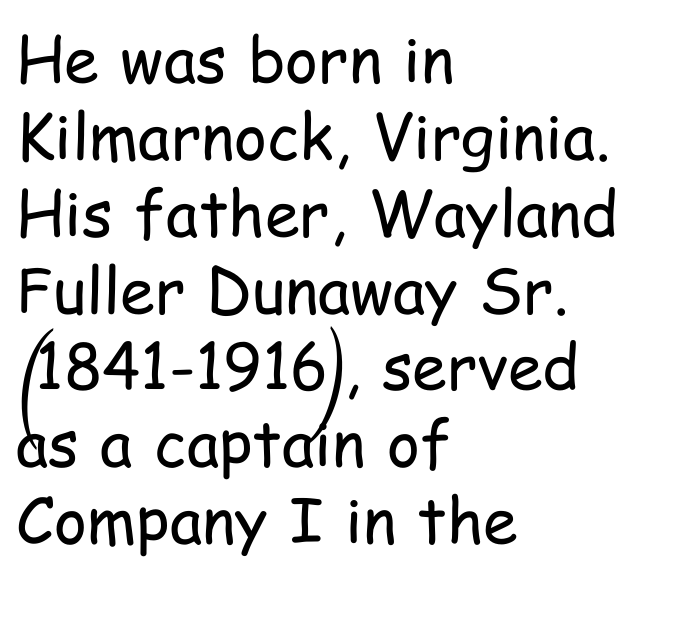
A sans-serif font was chosen for this passage. A classic flush-left, rag-right setting is used for this passage. Spacing between characters is what you'd get straight out of the box. Bare-footed words on every line. Every character sits straight up, as roman type does.
